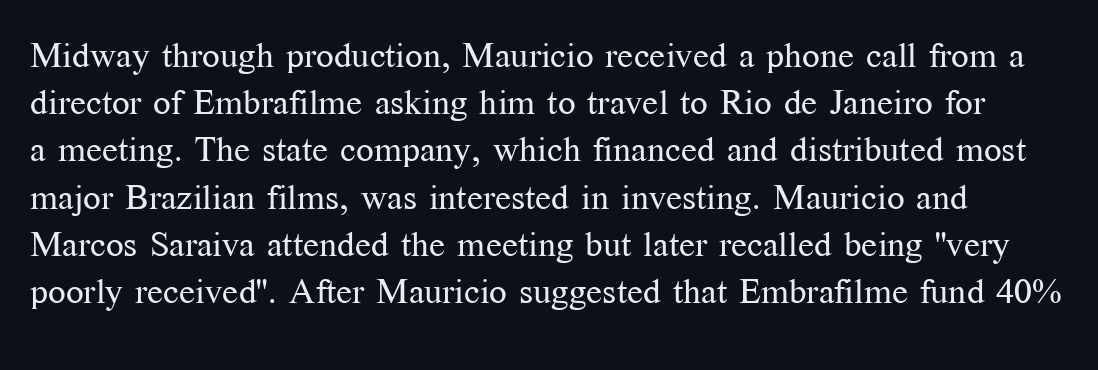
{"serif": "yes", "italic": "no", "bold": "no", "weight": "regular", "width": "normal", "stroke_contrast": "medium", "x_height": "medium", "monospaced": "no", "underline": "no", "line_spacing": "normal", "line_spacing_ratio": 1.35, "letter_spacing": "normal", "letter_spacing_em": 0.0, "glyph_px": 35}
